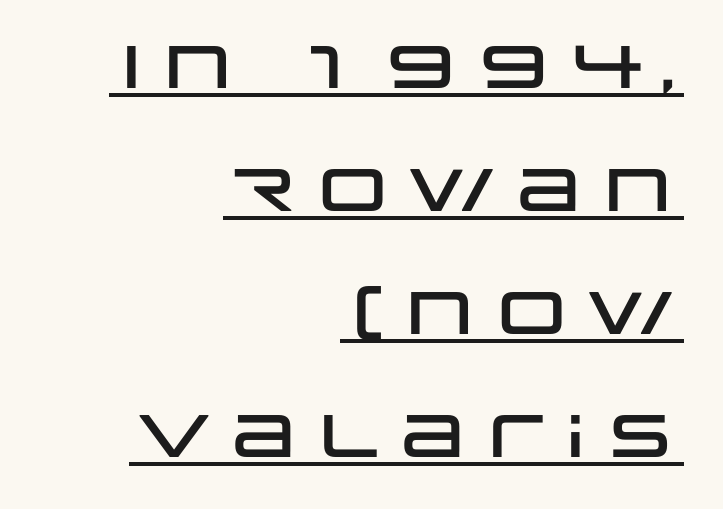
The image shows 60 px wide sans-serif type, upright; set right-aligned, loose line spacing (2.05x), normal letter spacing, underlined; low stroke contrast and a large x-height.
